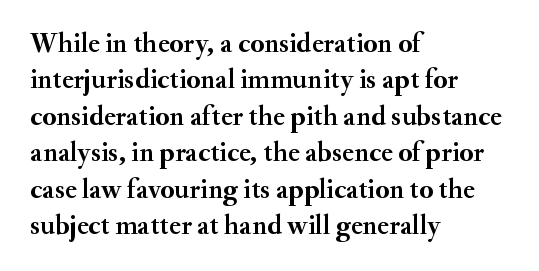
Its strokes are broad and dark, the hallmark of bold type. A student would call this left alignment; a typographer would say flush left, rag right. Quick note: interline space is typical. Varying glyph widths throughout — classic text-font behaviour.
